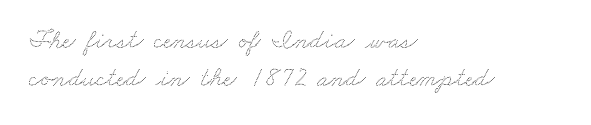
{"underline": "no", "align": "left", "line_spacing": "normal", "line_spacing_ratio": 1.41, "letter_spacing": "normal", "letter_spacing_em": 0.0, "glyph_px": 27}
